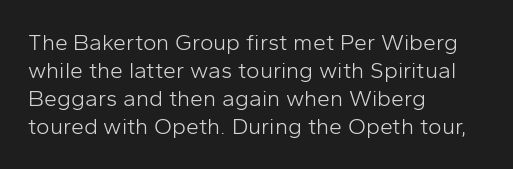
{"italic": "no", "bold": "no", "underline": "no", "align": "left", "line_spacing_ratio": 1.22, "letter_spacing": "normal", "letter_spacing_em": 0.0, "glyph_px": 23}
